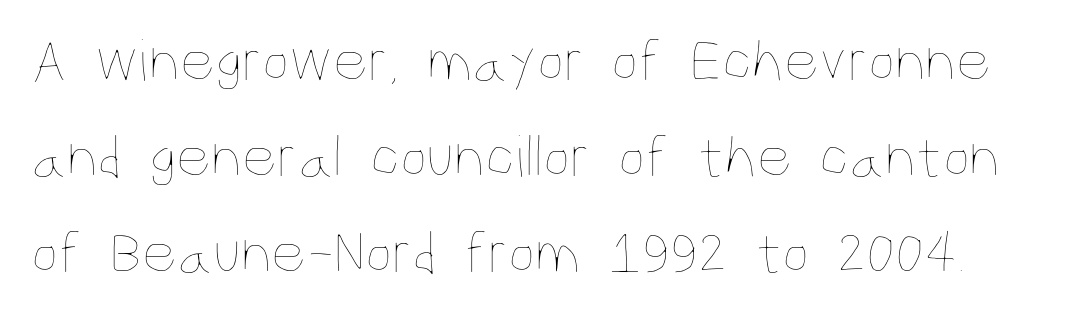
{"italic": "no", "bold": "no", "weight": "thin", "width": "condensed", "stroke_contrast": "low", "x_height": "large", "monospaced": "no", "underline": "no", "line_spacing": "normal", "line_spacing_ratio": 1.57, "letter_spacing": "normal", "letter_spacing_em": 0.0, "glyph_px": 61}
